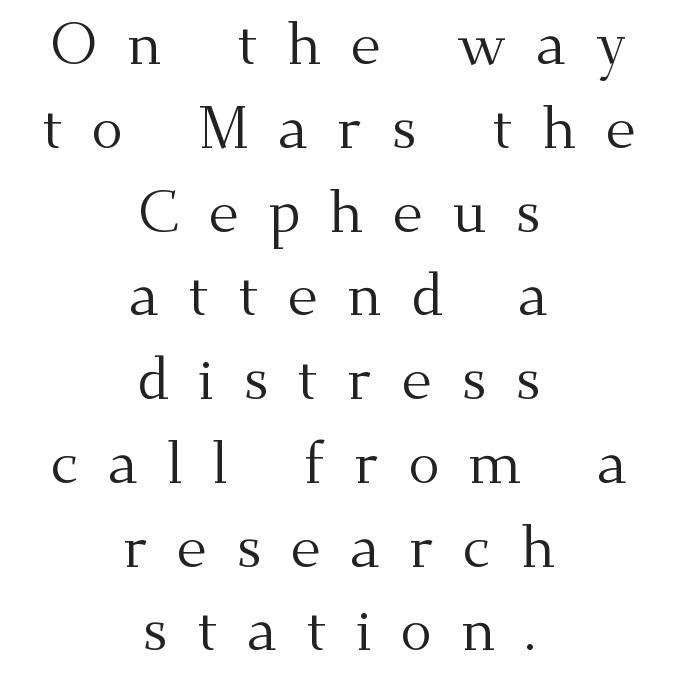
{"serif": "yes", "italic": "no", "bold": "no", "weight": "regular", "width": "normal", "stroke_contrast": "medium", "x_height": "small", "monospaced": "no", "underline": "no", "align": "center", "line_spacing": "normal", "line_spacing_ratio": 1.42, "letter_spacing": "wide", "letter_spacing_em": 0.49, "glyph_px": 59}
